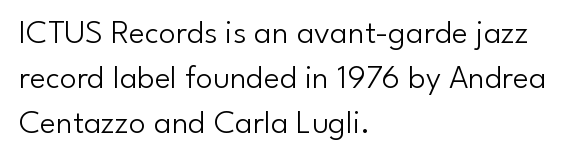
Grotesque or geometric, the face here clearly has no serifs. The face looks like a standard text weight, possibly lighter. Designer's note — italics off, roman on. Nothing unusual about the tracking: characters are spaced as the font intends.
